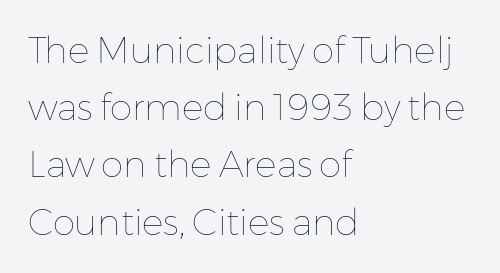
{"italic": "no", "bold": "no", "weight": "thin", "width": "normal", "stroke_contrast": "low", "x_height": "medium", "monospaced": "no", "underline": "no", "align": "left", "line_spacing": "normal", "line_spacing_ratio": 1.59, "letter_spacing": "normal", "letter_spacing_em": 0.0, "glyph_px": 36}
